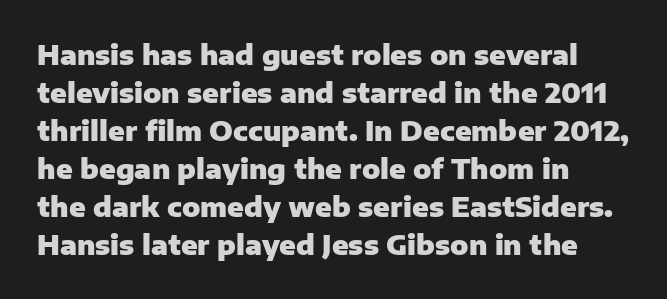
Q: Is the text bold? A: Yes.
Q: Is the text italic (slanted)? A: No, it is upright.
Q: Is the text underlined? A: No.
Q: How is the paragraph aligned? A: Left-aligned.
Q: Is the spacing between letters normal or unusually wide? A: Normal.
Q: Is the spacing between lines tight, normal or loose? A: Normal.
